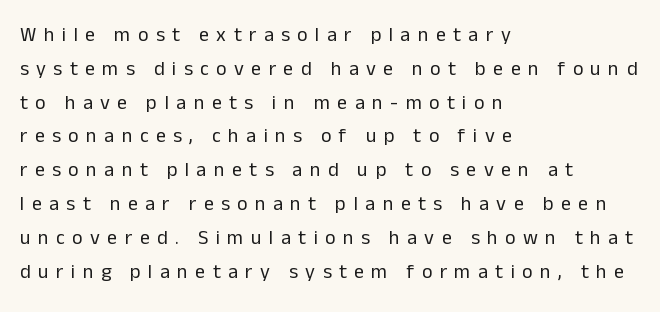
{"italic": "no", "bold": "no", "underline": "no", "align": "left", "line_spacing": "normal", "line_spacing_ratio": 1.69, "letter_spacing": "wide", "letter_spacing_em": 0.37, "glyph_px": 20}
